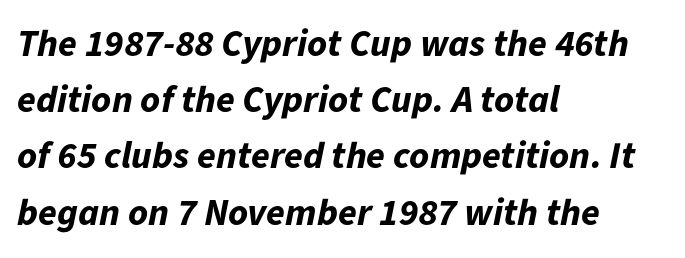
The image shows 38 px bold type, italic (leaning right); set left-aligned, normal line spacing (1.48x), normal letter spacing, not underlined; low stroke contrast and a medium x-height.
